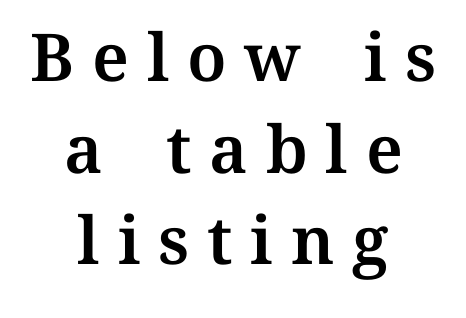
Q: Is the text italic (slanted)? A: No, it is upright.
Q: Is the text underlined? A: No.
Q: How is the paragraph aligned? A: Centered.
Q: Is the spacing between letters normal or unusually wide? A: Unusually wide.
Q: Is the spacing between lines tight, normal or loose? A: Normal.
Q: Width (condensed, normal, or wide)? A: Normal.
Q: Stroke contrast? A: Medium.
Q: x-height? A: Medium.
Q: Monospaced? A: No.
